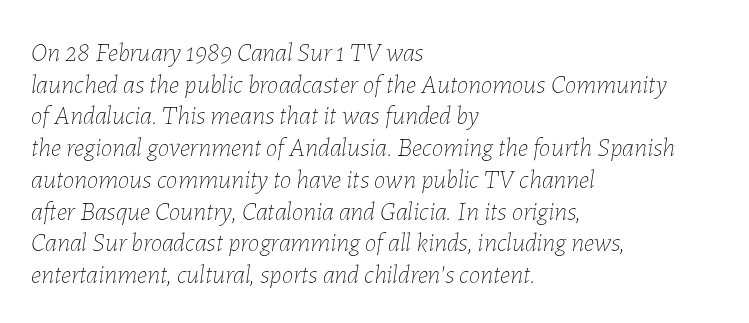
The lines in this sample share a left origin and differ only in where they stop. The cut favours lightness, reaching ordinary text weight at its darkest. The letterforms sit shoulder to shoulder at normal distance. The typography opts for an oblique posture over an upright one. Beneath every word, the page is bare.
